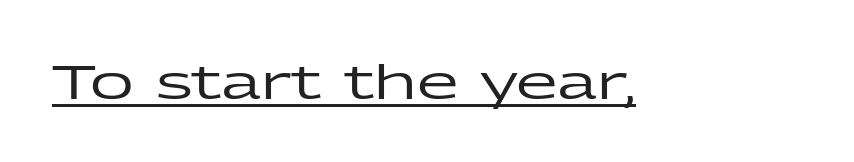
{"serif": "no", "italic": "no", "width": "wide", "stroke_contrast": "low", "x_height": "medium", "monospaced": "no", "underline": "yes", "letter_spacing": "normal", "letter_spacing_em": 0.0, "glyph_px": 48}
